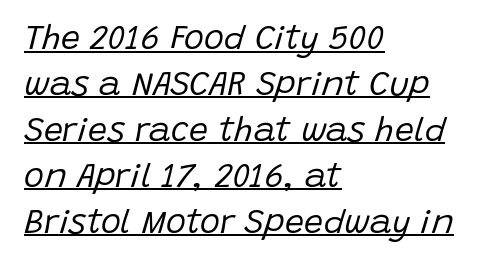
Q: Is the text bold? A: No.
Q: Is the text italic (slanted)? A: Yes, it leans right by about 15 degrees.
Q: Is the text underlined? A: Yes.
Q: How is the paragraph aligned? A: Left-aligned.
Q: Is the spacing between letters normal or unusually wide? A: Normal.
Q: Is the spacing between lines tight, normal or loose? A: Normal.
Q: Width (condensed, normal, or wide)? A: Normal.
Q: Stroke contrast? A: Low.
Q: x-height? A: Large.
Q: Monospaced? A: No.
